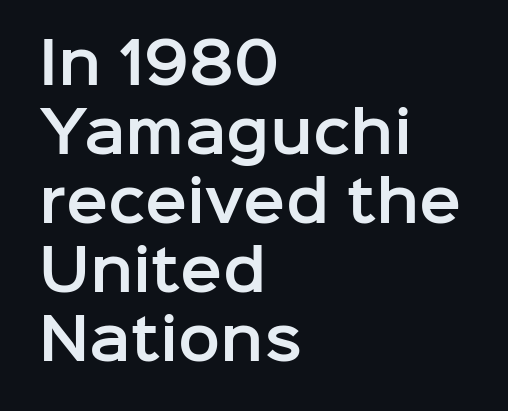
The image shows 56 px sans-serif type, upright; set left-aligned, line spacing 1.23x, normal letter spacing, not underlined; low stroke contrast and a medium x-height.
